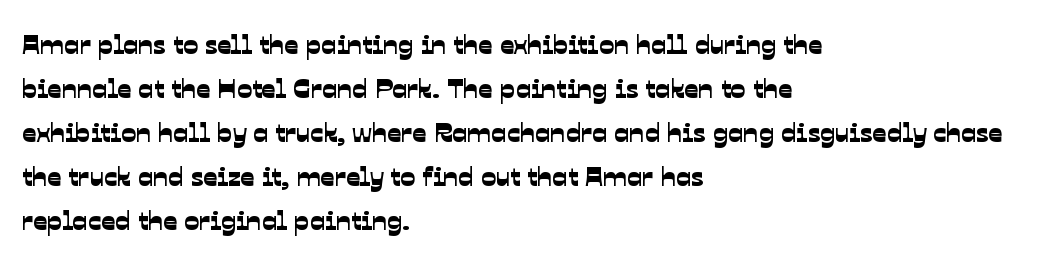
{"serif": "no", "width": "normal", "stroke_contrast": "low", "x_height": "medium", "monospaced": "no", "underline": "no", "align": "left", "line_spacing": "normal", "line_spacing_ratio": 1.57, "letter_spacing": "normal", "letter_spacing_em": 0.0, "glyph_px": 28}
